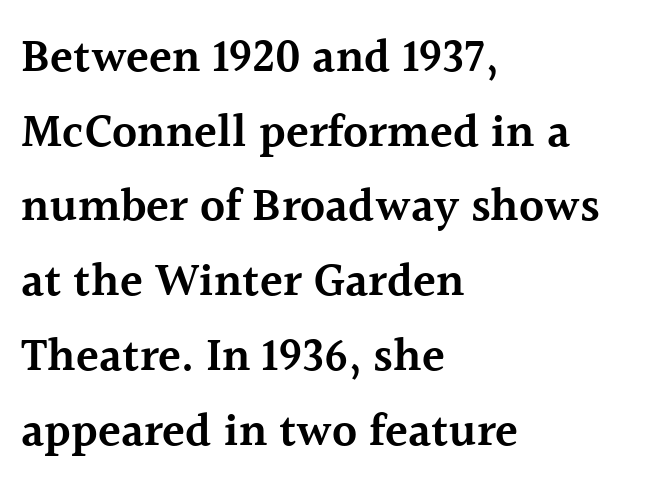
The image shows 47 px semibold serif type, upright; set left-aligned, normal line spacing (1.59x), normal letter spacing, not underlined; a medium x-height.
